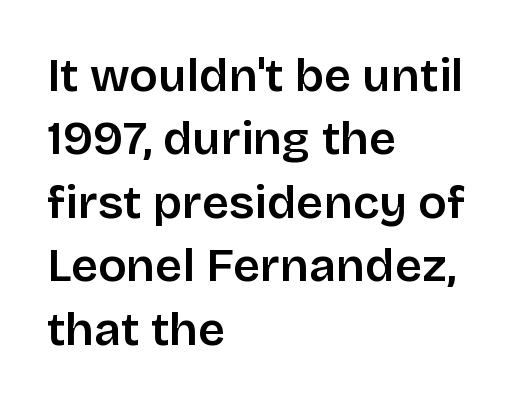
{"serif": "no", "italic": "no", "bold": "semi", "weight": "semibold", "width": "normal", "stroke_contrast": "low", "x_height": "large", "monospaced": "no", "underline": "no", "align": "left", "line_spacing": "normal", "line_spacing_ratio": 1.35, "letter_spacing": "normal", "letter_spacing_em": 0.0, "glyph_px": 47}
